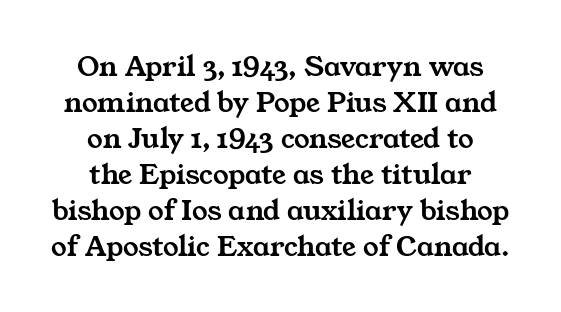
Lines of text with bare space underneath. The rendering uses natural spacing where letterforms have individual widths. Caption: standard tracking, unaltered. I'd call this a serif setting — the letters wear small feet. Typeset on center — no edge is straight.
